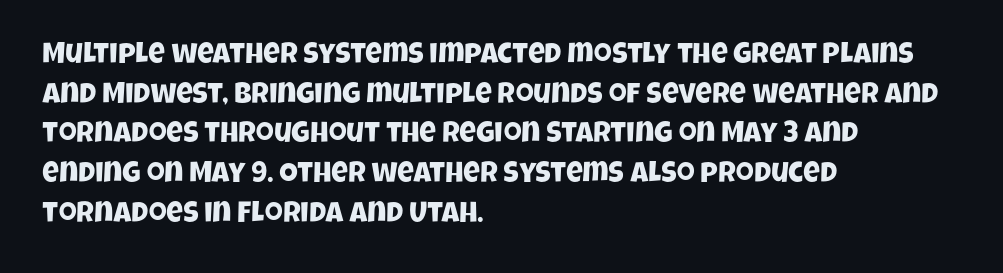
Students, note that the glyphs here touch the page at normal intervals. The string is rendered with underlining switched off. The letters advance in unequal steps, a hallmark of proportional type. The passage shown stacks its lines at a standard gap. Compared with a centered layout, this one pins lines to the left instead. The letters carry no serifs — their stems end cleanly without finishing strokes.
